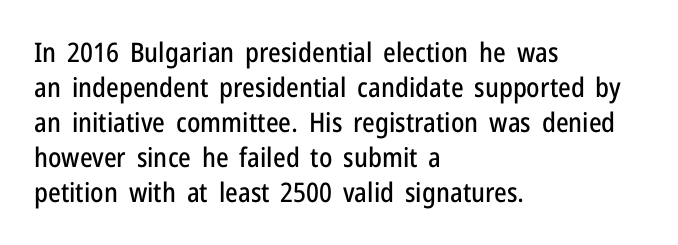
Q: Is the text italic (slanted)? A: No, it is upright.
Q: Is the text underlined? A: No.
Q: How is the paragraph aligned? A: Left-aligned.
Q: Is the spacing between letters normal or unusually wide? A: Normal.
Q: Is the spacing between lines tight, normal or loose? A: Normal.
